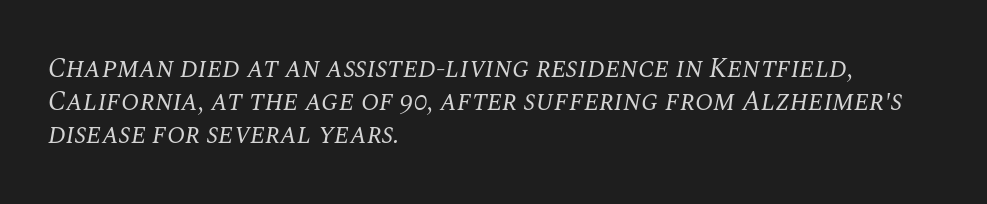
{"italic": "yes", "lean": "right", "slant_degrees": 10, "bold": "no", "underline": "no", "align": "left", "line_spacing_ratio": 1.22, "letter_spacing": "normal", "letter_spacing_em": 0.0, "glyph_px": 27}
